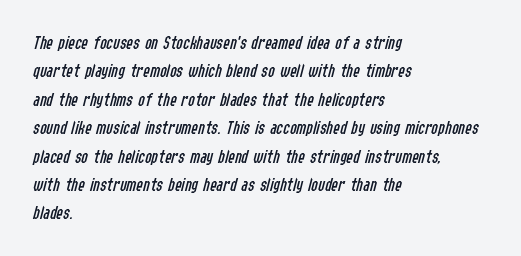
Q: Is the text bold? A: No.
Q: Is the text italic (slanted)? A: Yes, it leans right by about 14 degrees.
Q: Is the text underlined? A: No.
Q: How is the paragraph aligned? A: Left-aligned.
Q: Is the spacing between letters normal or unusually wide? A: Normal.
Q: Is the spacing between lines tight, normal or loose? A: Normal.
